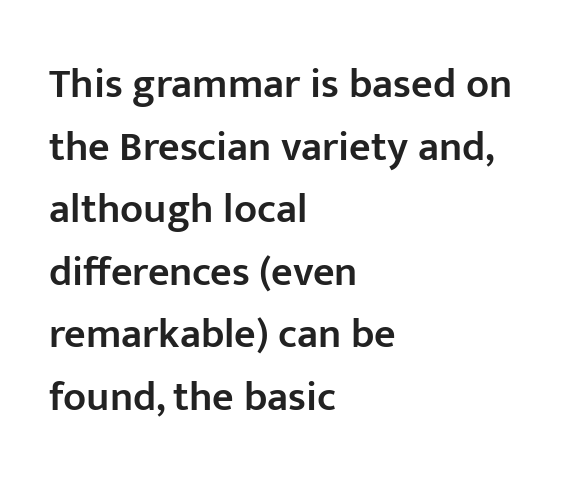
Q: Is the text bold? A: Semi-bold.
Q: Is the text italic (slanted)? A: No, it is upright.
Q: Is the typeface a serif or a sans-serif typeface? A: Sans-serif.
Q: Is the text underlined? A: No.
Q: How is the paragraph aligned? A: Left-aligned.
Q: Is the spacing between letters normal or unusually wide? A: Normal.
Q: Is the spacing between lines tight, normal or loose? A: Normal.
Q: Width (condensed, normal, or wide)? A: Normal.
Q: Stroke contrast? A: Low.
Q: x-height? A: Medium.
Q: Monospaced? A: No.
